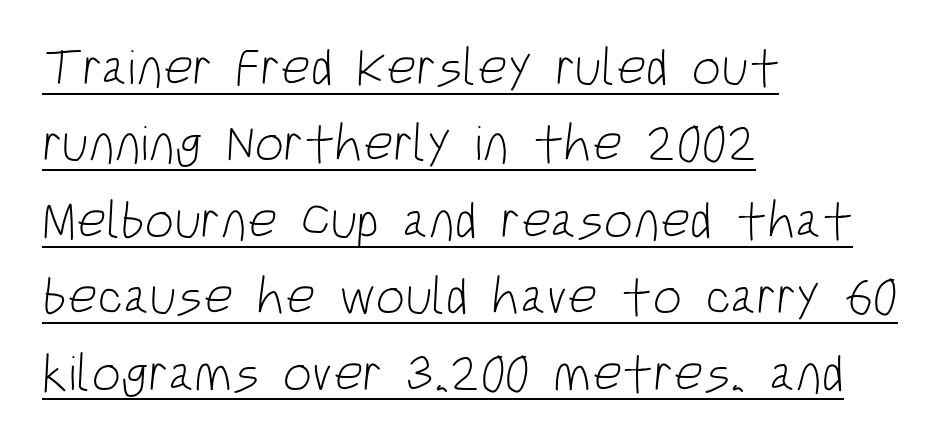
The image shows 52 px light, condensed sans-serif type; set left-aligned, normal line spacing (1.47x), normal letter spacing, underlined; low stroke contrast and a large x-height.
